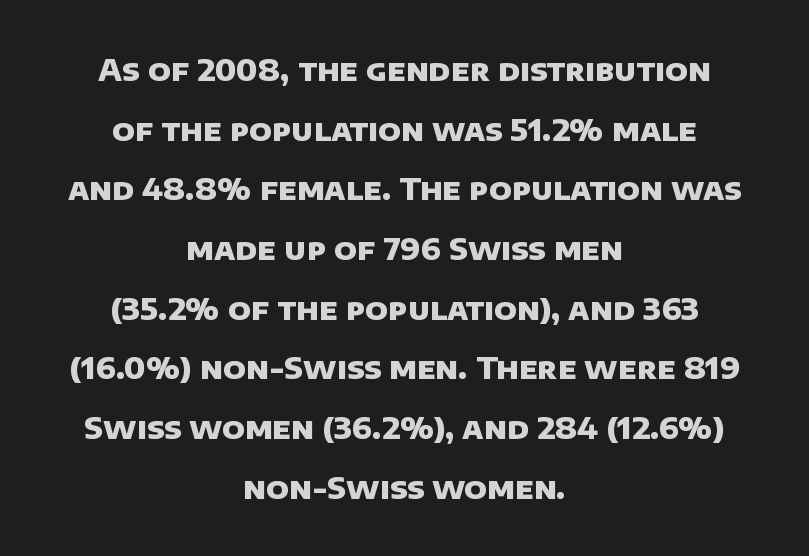
{"serif": "no", "bold": "yes", "weight": "heavy", "width": "normal", "stroke_contrast": "low", "x_height": "large", "monospaced": "no", "underline": "no", "align": "center", "line_spacing": "loose", "line_spacing_ratio": 1.99, "letter_spacing": "normal", "letter_spacing_em": 0.0, "glyph_px": 30}
